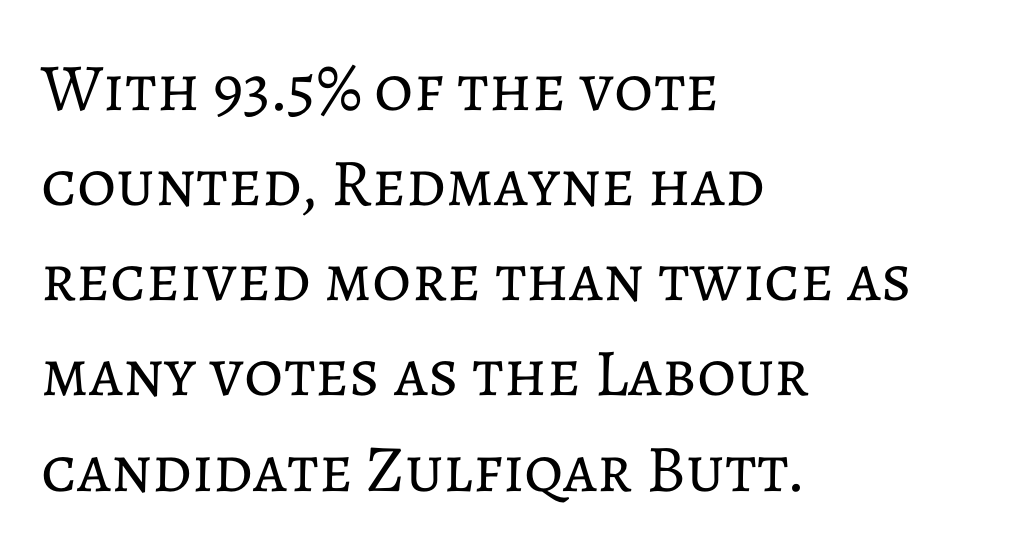
{"italic": "no", "bold": "no", "weight": "regular", "width": "normal", "stroke_contrast": "low", "x_height": "medium", "monospaced": "no", "underline": "no", "align": "left", "line_spacing": "normal", "line_spacing_ratio": 1.42, "letter_spacing": "normal", "letter_spacing_em": 0.0, "glyph_px": 67}
